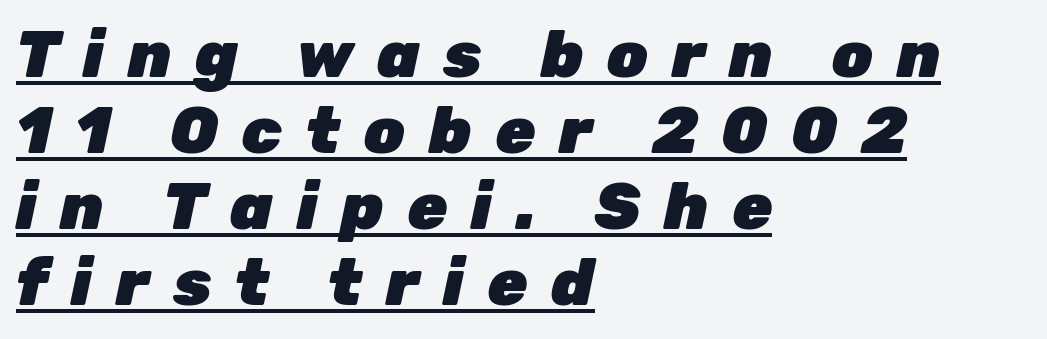
The image shows 65 px heavy type, italic (leaning right); set left-aligned, line spacing 1.17x, unusually wide letter spacing (+0.36 em), underlined; low stroke contrast and a medium x-height.
